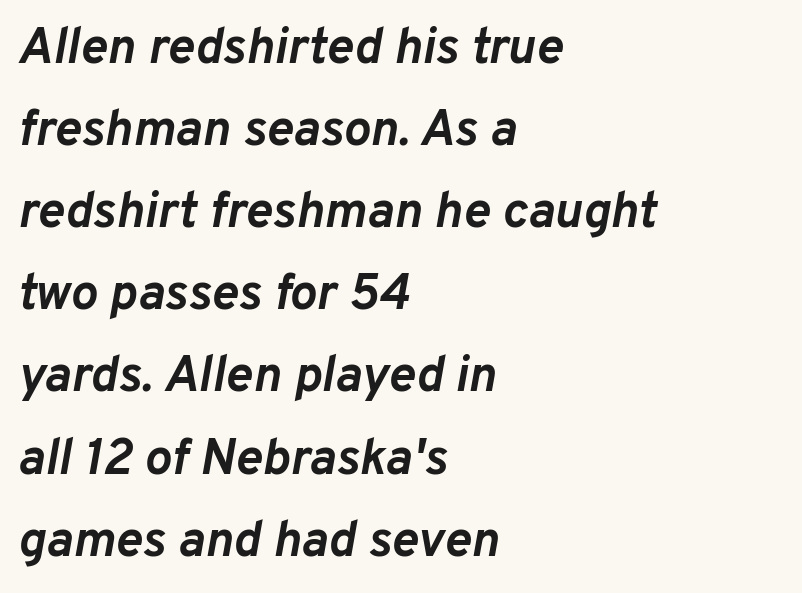
Q: Is the text bold? A: Yes.
Q: Is the text italic (slanted)? A: Yes, it leans right by about 10 degrees.
Q: Is the text underlined? A: No.
Q: How is the paragraph aligned? A: Left-aligned.
Q: Is the spacing between letters normal or unusually wide? A: Normal.
Q: Is the spacing between lines tight, normal or loose? A: Normal.
Q: Width (condensed, normal, or wide)? A: Normal.
Q: Stroke contrast? A: Low.
Q: x-height? A: Medium.
Q: Monospaced? A: No.
